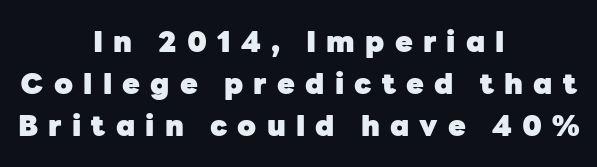
The specimen reads as upright at a glance. Pretty heavy lettering here — definitely bold. Stroke terminals: plain, sans-serif. The paragraph has two soft edges and a firm central axis. Successive baselines arrive at the customary interval. Here the glyphs are tracked loosely, breaking word shapes into spaced letters.
